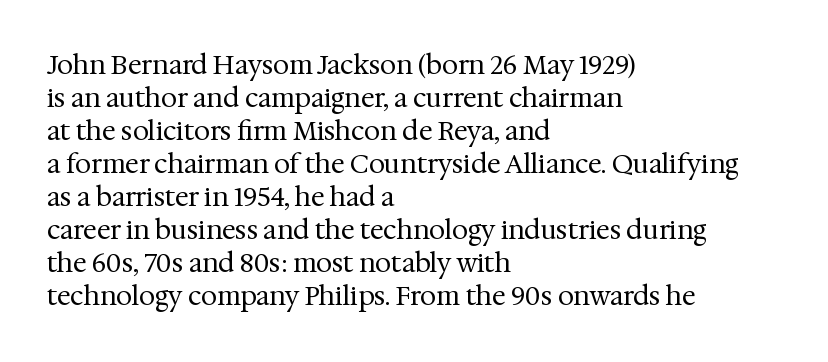
Q: Is the text bold? A: No.
Q: Is the text italic (slanted)? A: No, it is upright.
Q: Is the text underlined? A: No.
Q: How is the paragraph aligned? A: Left-aligned.
Q: Is the spacing between letters normal or unusually wide? A: Normal.
Q: Is the spacing between lines tight, normal or loose? A: Normal.
